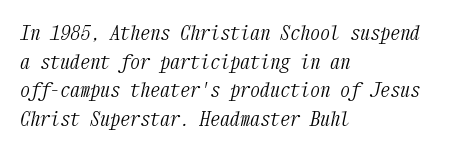
Each new line begins a customary step beneath the previous one. No chunkiness to these letters — they're not bold. Unmarked baselines from the first word to the last. Is the letter spacing exaggerated? No — it looks like the ordinary default.
